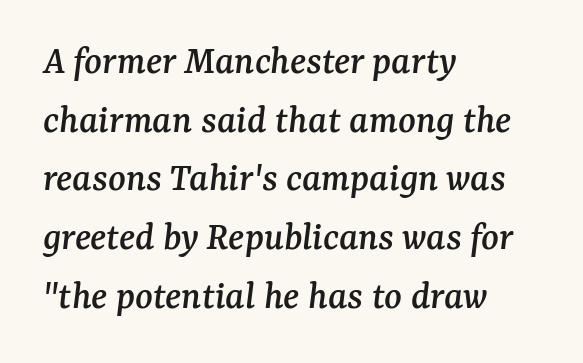
{"serif": "yes", "italic": "yes", "lean": "right", "slant_degrees": 7, "width": "normal", "stroke_contrast": "medium", "x_height": "medium", "monospaced": "no", "underline": "no", "align": "left", "line_spacing": "normal", "line_spacing_ratio": 1.43, "letter_spacing": "normal", "letter_spacing_em": 0.0, "glyph_px": 41}
